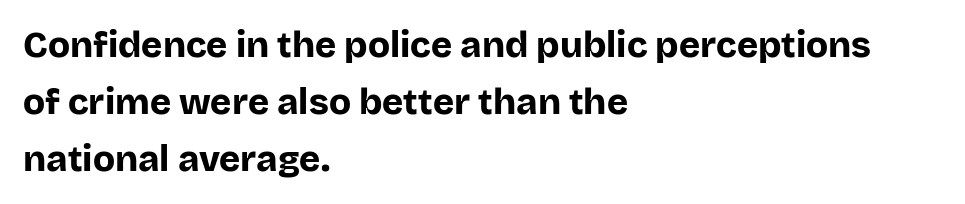
The image shows 36 px bold sans-serif type, upright; set left-aligned, normal line spacing (1.58x), normal letter spacing, not underlined; low stroke contrast and a large x-height.
